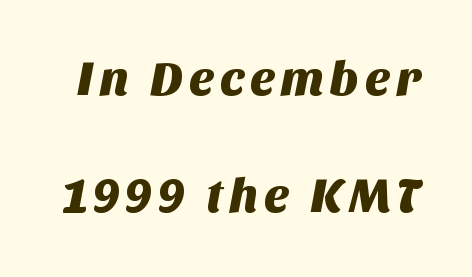
Q: Is the typeface a serif or a sans-serif typeface? A: Sans-serif.
Q: Is the text underlined? A: No.
Q: Is the spacing between lines tight, normal or loose? A: Loose.
Q: Width (condensed, normal, or wide)? A: Normal.
Q: Stroke contrast? A: Medium.
Q: x-height? A: Large.
Q: Monospaced? A: No.
